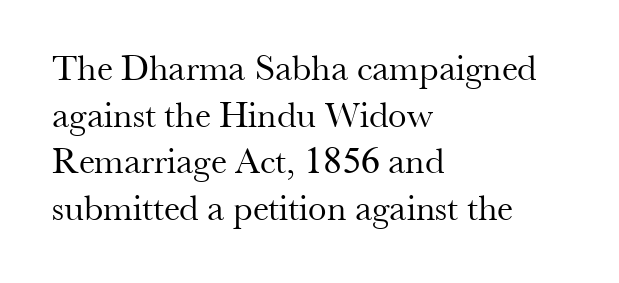
The image shows 37 px regular-weight serif type, upright; set left-aligned, normal line spacing (1.26x), normal letter spacing, not underlined; medium stroke contrast and a small x-height.
